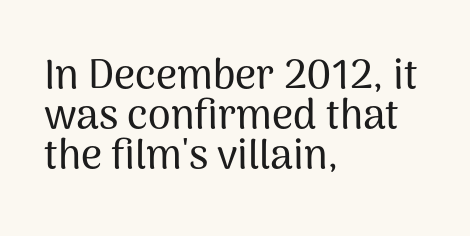
Compared with typical paragraphs, the rows here are closer together. Unmarked baselines from the first word to the last. The passage is arranged the way most books set body copy — flush left. Vertical strokes here are truly vertical. Glyph-to-glyph distance matches everyday printed text.
